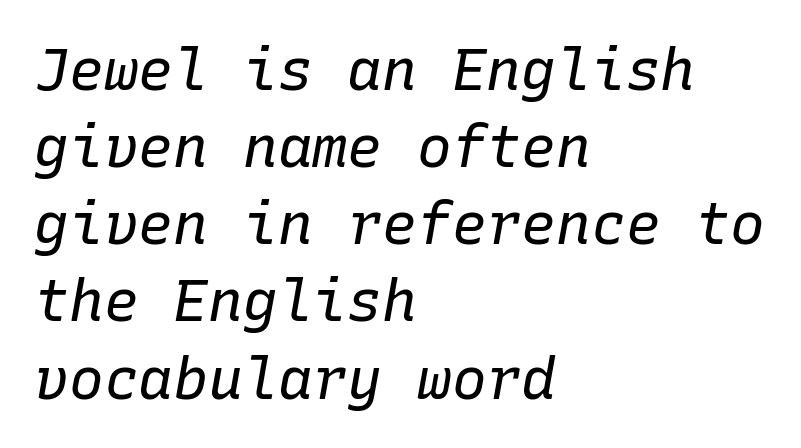
The image shows 58 px regular-weight type, italic (leaning right), monospaced; set left-aligned, normal line spacing (1.33x), normal letter spacing, not underlined; low stroke contrast and a medium x-height.
